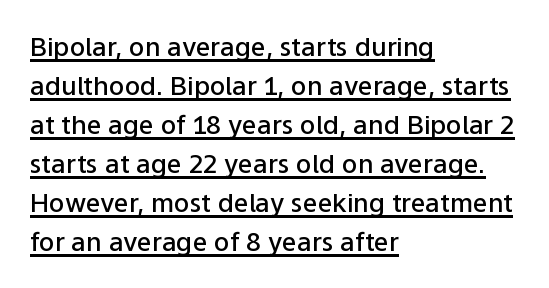
The image shows 26 px text type, upright; set left-aligned, normal line spacing (1.5x), normal letter spacing, underlined.
